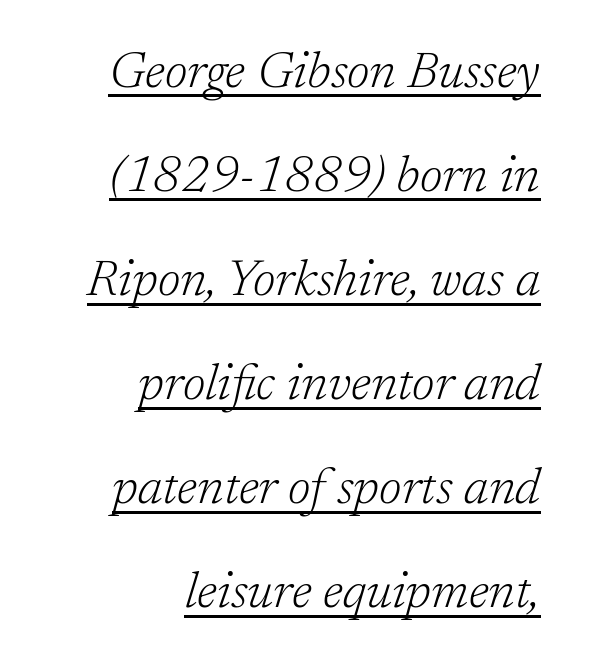
The image shows 51 px light serif type, italic (leaning right); set right-aligned, loose line spacing (2.04x), normal letter spacing, underlined; low stroke contrast and a medium x-height.
